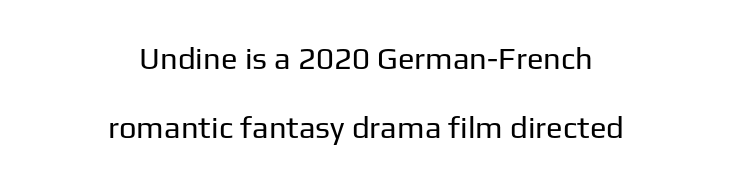
Looks like regular typesetting: each glyph gets only the width it needs. The glyphs in this specimen are sans serif. Plain, unruled lines of type. Nope, not italic — everything's standing straight. Baseline-to-baseline distance is far greater than the letter height. Short note: letters normally spaced.
